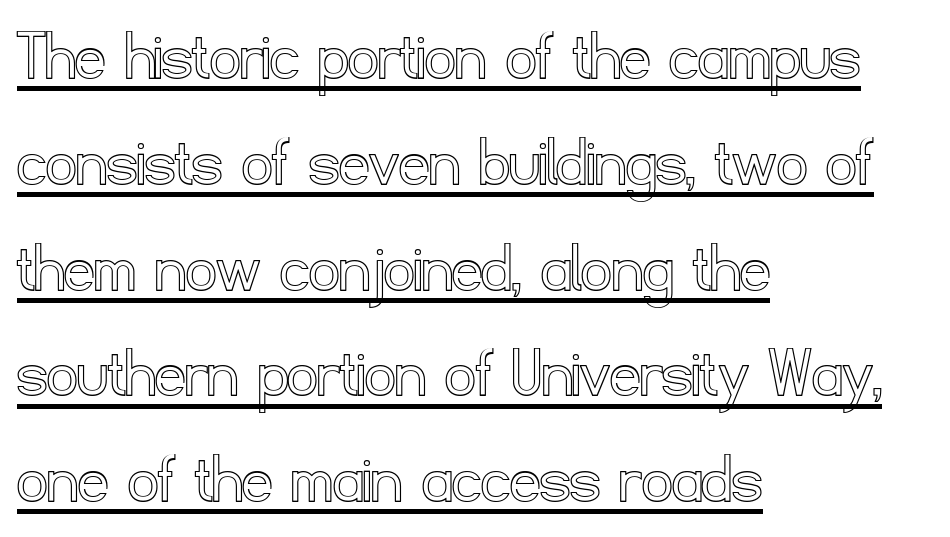
The image shows 74 px text type, upright; set left-aligned, normal line spacing (1.43x), normal letter spacing, underlined; a small x-height.
